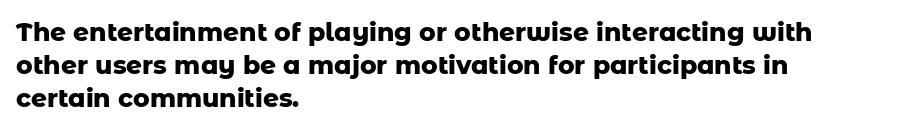
{"italic": "no", "bold": "yes", "underline": "no", "align": "left", "line_spacing": "normal", "line_spacing_ratio": 1.32, "letter_spacing": "normal", "letter_spacing_em": 0.0, "glyph_px": 25}
